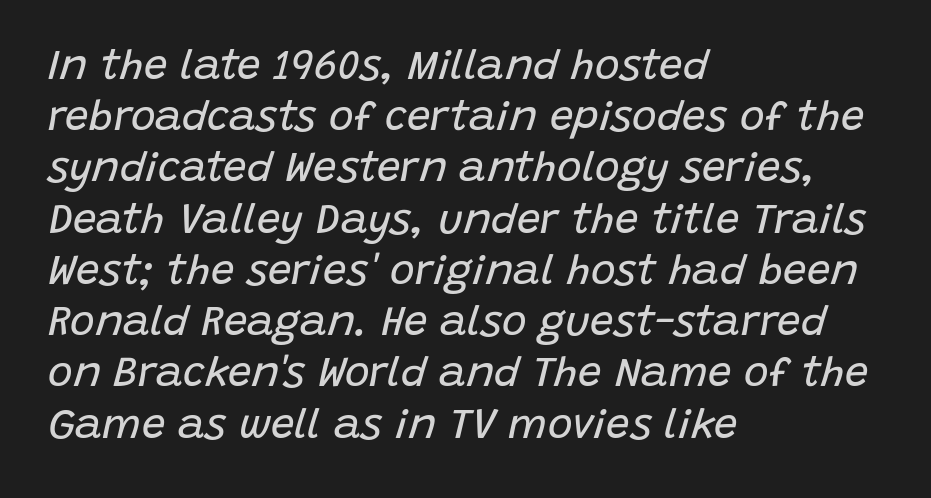
The image shows 42 px regular-weight type, italic (leaning right); set left-aligned, line spacing 1.22x, normal letter spacing, not underlined; low stroke contrast and a large x-height.
